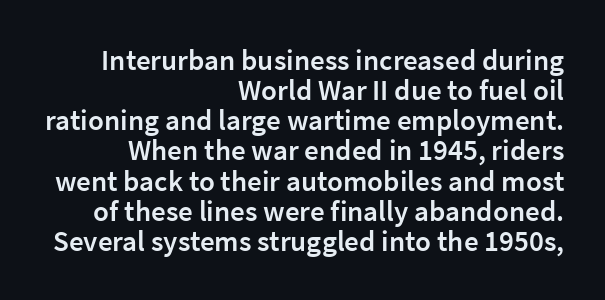
The image shows 29 px semibold sans-serif type, upright; set right-aligned, tight line spacing (1.04x), normal letter spacing, not underlined; low stroke contrast and a medium x-height.
